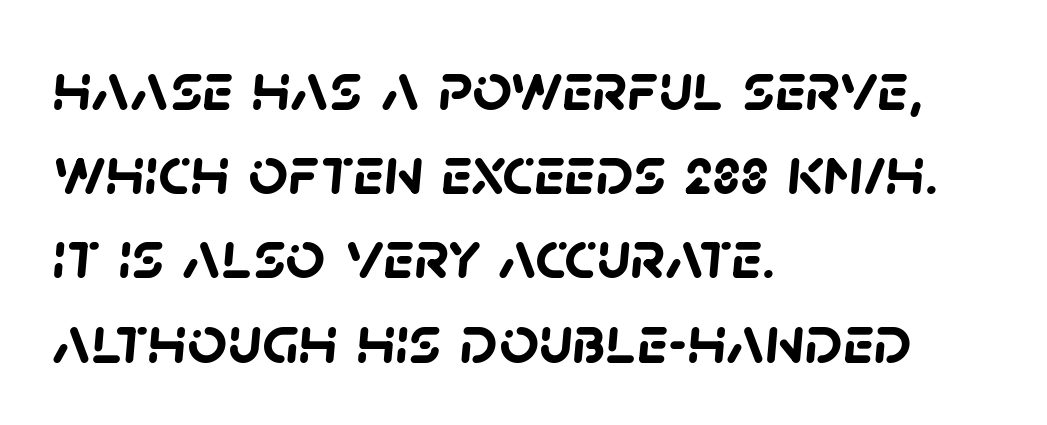
{"serif": "no", "bold": "yes", "weight": "semibold", "width": "normal", "stroke_contrast": "low", "x_height": "large", "monospaced": "no", "underline": "no", "align": "left", "line_spacing_ratio": 1.22, "letter_spacing": "normal", "letter_spacing_em": 0.0, "glyph_px": 69}
